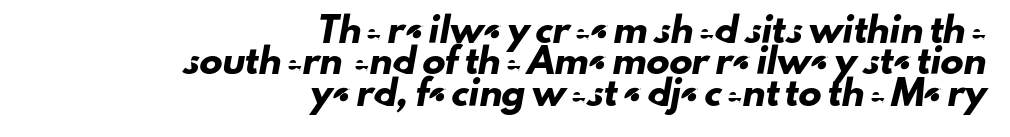
The image shows 23 px text type; set right-aligned, normal line spacing (1.36x), normal letter spacing, not underlined.
